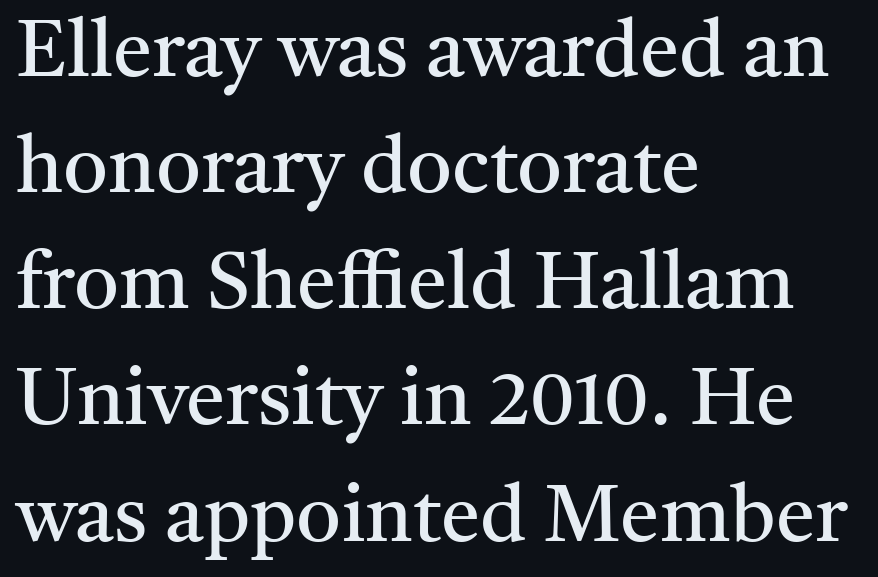
The image shows 79 px regular-weight serif type, upright; set left-aligned, normal line spacing (1.47x), normal letter spacing, not underlined; medium stroke contrast and a medium x-height.
